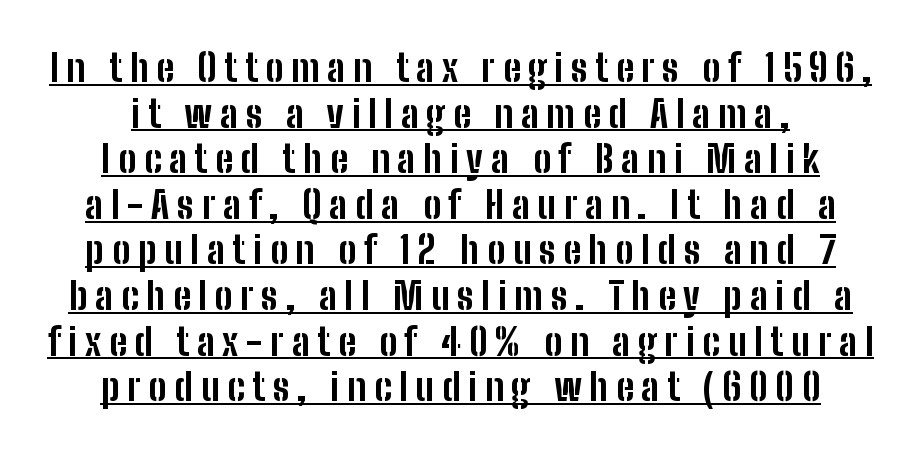
Q: Is the text bold? A: Yes.
Q: Is the text italic (slanted)? A: No, it is upright.
Q: Is the typeface a serif or a sans-serif typeface? A: Sans-serif.
Q: Is the text underlined? A: Yes.
Q: Is the spacing between letters normal or unusually wide? A: Unusually wide.
Q: Width (condensed, normal, or wide)? A: Condensed.
Q: Stroke contrast? A: Low.
Q: x-height? A: Medium.
Q: Monospaced? A: No.
